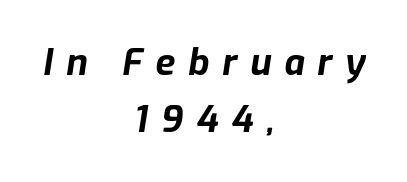
{"italic": "yes", "lean": "right", "slant_degrees": 9, "bold": "yes", "weight": "bold", "width": "normal", "stroke_contrast": "low", "x_height": "medium", "monospaced": "no", "underline": "no", "align": "center", "line_spacing": "normal", "line_spacing_ratio": 1.57, "letter_spacing": "wide", "letter_spacing_em": 0.36, "glyph_px": 36}
